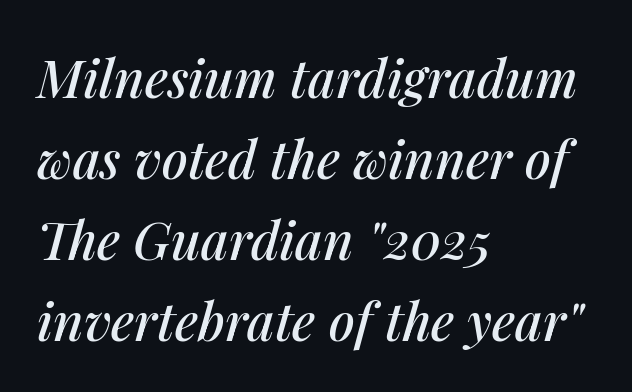
The image shows 52 px text type, italic (leaning right); set left-aligned, normal line spacing (1.56x), normal letter spacing, not underlined; medium stroke contrast and a medium x-height.
